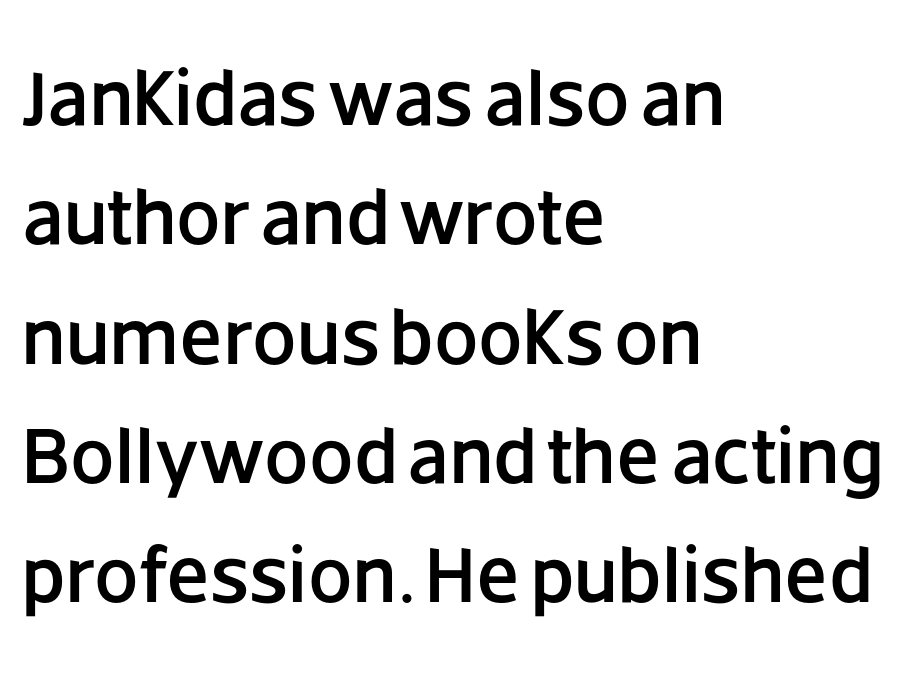
The image shows 79 px sans-serif type, upright; set left-aligned, normal line spacing (1.51x), normal letter spacing, not underlined; low stroke contrast and a large x-height.
